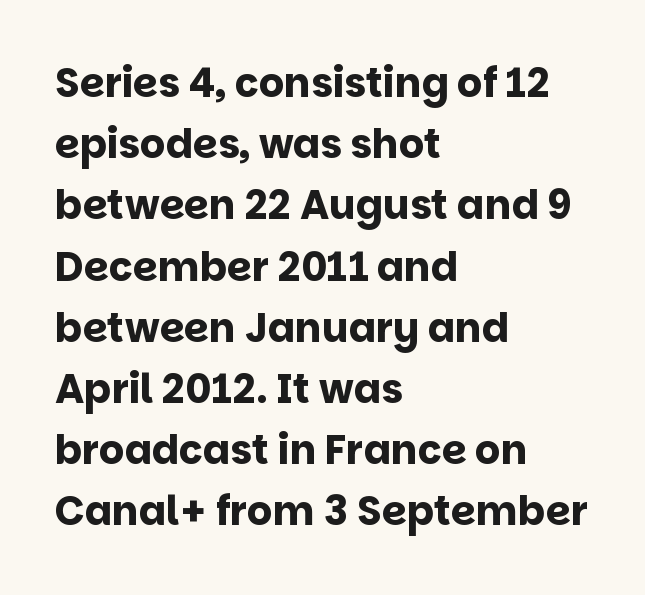
The image shows 40 px bold sans-serif type, upright; set left-aligned, normal line spacing (1.53x), normal letter spacing, not underlined; low stroke contrast and a large x-height.
